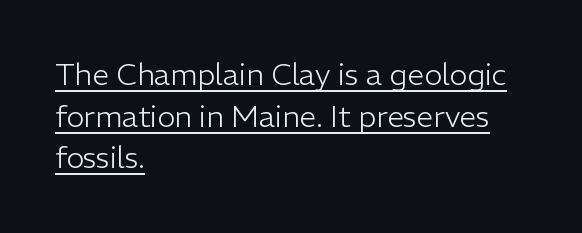
The image shows 30 px light sans-serif type, upright; set left-aligned, normal line spacing (1.39x), normal letter spacing, underlined; low stroke contrast and a medium x-height.
